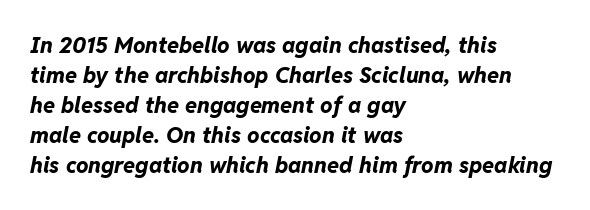
{"italic": "yes", "lean": "right", "slant_degrees": 11, "bold": "yes", "underline": "no", "align": "left", "line_spacing": "normal", "line_spacing_ratio": 1.36, "letter_spacing": "normal", "letter_spacing_em": 0.0, "glyph_px": 22}
